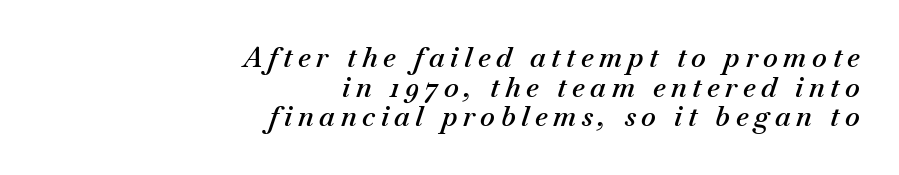
Q: Is the text bold? A: Semi-bold.
Q: Is the text italic (slanted)? A: Yes, it leans right by about 18 degrees.
Q: Is the text underlined? A: No.
Q: How is the paragraph aligned? A: Right-aligned.
Q: Is the spacing between letters normal or unusually wide? A: Unusually wide.
Q: Is the spacing between lines tight, normal or loose? A: Tight.
Q: Width (condensed, normal, or wide)? A: Normal.
Q: Stroke contrast? A: Medium.
Q: x-height? A: Small.
Q: Monospaced? A: No.
